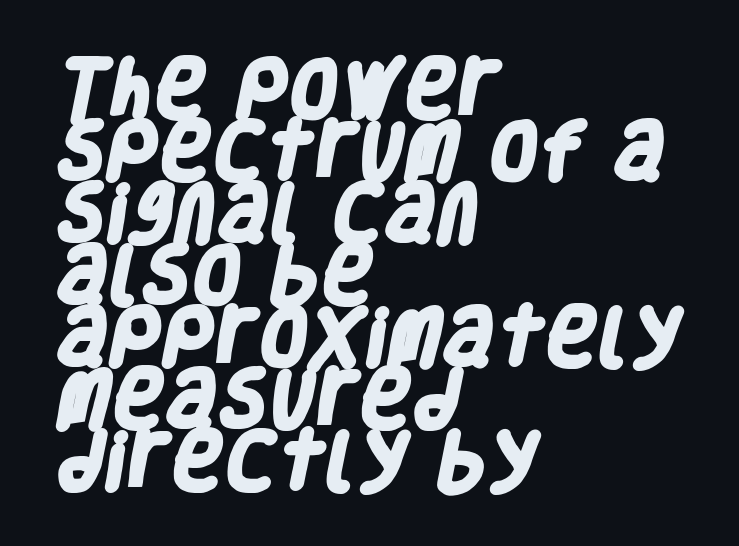
{"serif": "no", "bold": "yes", "weight": "heavy", "width": "condensed", "stroke_contrast": "low", "x_height": "large", "monospaced": "no", "underline": "no", "align": "left", "line_spacing": "tight", "line_spacing_ratio": 0.97, "letter_spacing": "normal", "letter_spacing_em": 0.0, "glyph_px": 64}
